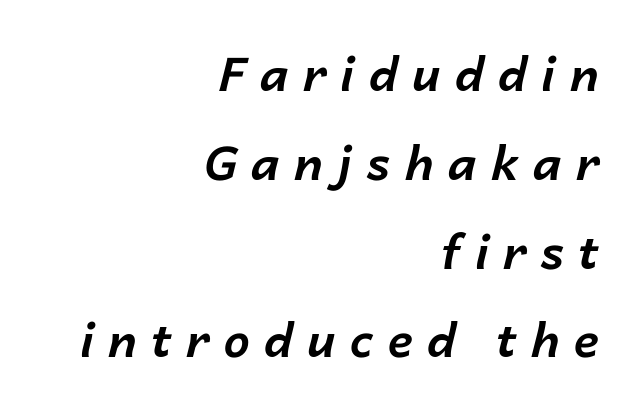
Character widths vary here, with narrow letters taking less room than wide ones. The letters are slanted; this is an italic face. Decoration check: the copy has no underline. If you drew a ruler down the right edge, every line would touch it. The characters look thick and weighty, a clear bold.
